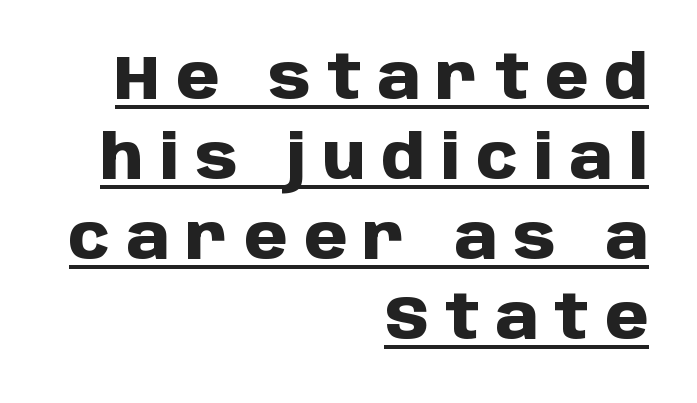
Q: Is the text bold? A: Yes.
Q: Is the text italic (slanted)? A: No, it is upright.
Q: Is the typeface a serif or a sans-serif typeface? A: Sans-serif.
Q: Is the text underlined? A: Yes.
Q: How is the paragraph aligned? A: Right-aligned.
Q: Is the spacing between letters normal or unusually wide? A: Unusually wide.
Q: Is the spacing between lines tight, normal or loose? A: Normal.
Q: Width (condensed, normal, or wide)? A: Normal.
Q: Stroke contrast? A: Low.
Q: x-height? A: Large.
Q: Monospaced? A: No.
